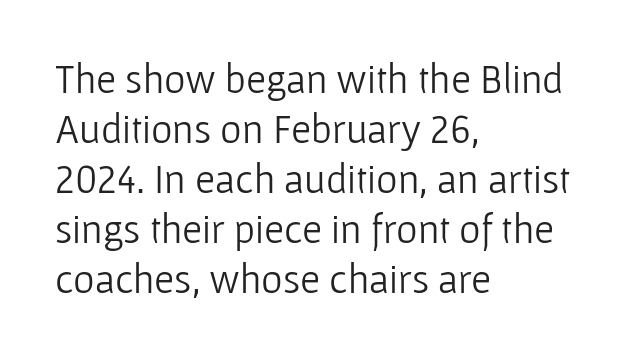
On a weight scale, this lands at 450 or below. A typesetter would call this proportional, since set widths differ per character. The letters stand straight up with perfectly vertical stems. Nothing unusual about the tracking: characters are spaced as the font intends. This rendering employs a face without finishing strokes, i.e., a sans-serif.
